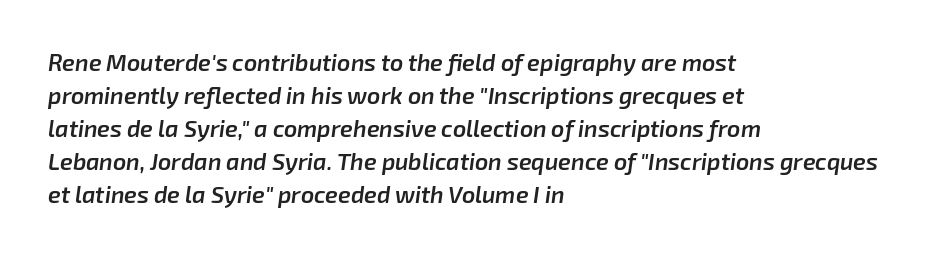
{"italic": "yes", "lean": "right", "slant_degrees": 8, "bold": "semi", "underline": "no", "align": "left", "line_spacing": "normal", "line_spacing_ratio": 1.43, "letter_spacing": "normal", "letter_spacing_em": 0.0, "glyph_px": 23}
